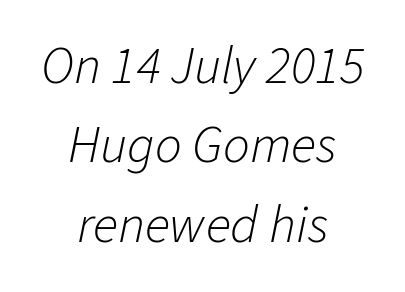
Would a proofreader flag this as italicized? Yes. The passage shown is typed in a proportional face where columns would drift. Summary of weight: not heavy and not bold. The line texture is even and compact thanks to regular tracking.
